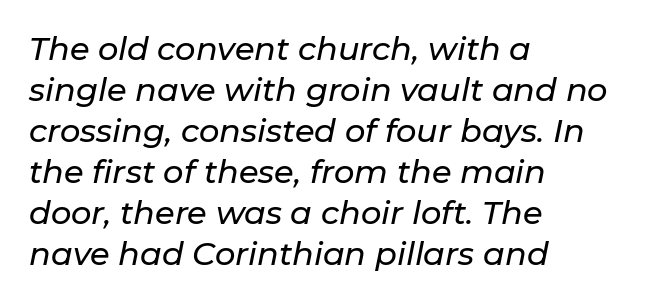
A student would call this left alignment; a typographer would say flush left, rag right. Here the designer chose a conventional face with non-uniform glyph widths. Tracking value appears to be zero — textbook default spacing. Compared with typical paragraphs, the rows here are spaced about the same. There's an unmistakable incline to the writing here. No word sits above an underline.
